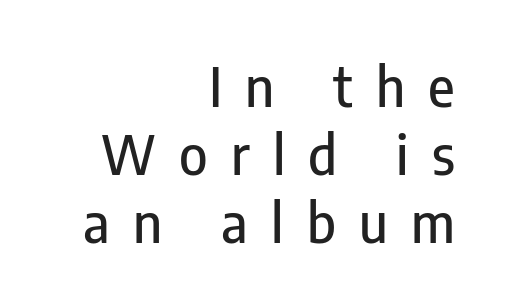
Q: Is the text italic (slanted)? A: No, it is upright.
Q: Is the typeface a serif or a sans-serif typeface? A: Sans-serif.
Q: Is the text underlined? A: No.
Q: How is the paragraph aligned? A: Right-aligned.
Q: Is the spacing between letters normal or unusually wide? A: Unusually wide.
Q: Is the spacing between lines tight, normal or loose? A: Normal.
Q: Width (condensed, normal, or wide)? A: Condensed.
Q: Stroke contrast? A: Low.
Q: x-height? A: Medium.
Q: Monospaced? A: No.
